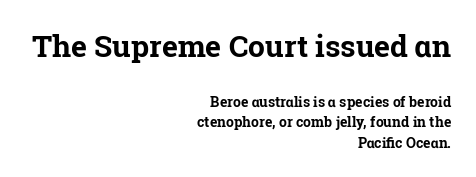
Of the two passages, the one on top uses the larger point size. Caption: multi-line text, flush right, ragged left. You could not count columns in this text — the font is proportionally spaced. The font's upright variant was chosen for this text.
